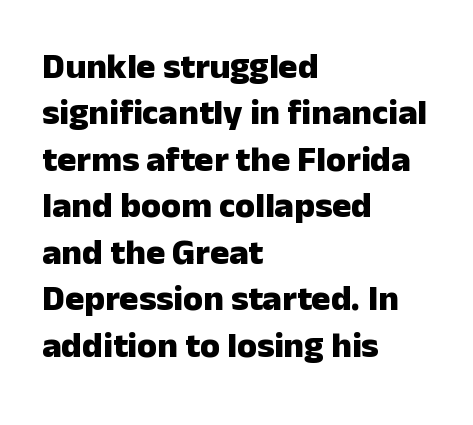
Is this a fixed-width face? No — the glyphs have proportional, varying widths. The passage shown is typeset with a sans-serif family. Descenders hang freely into open space. Normally led — the rows are evenly, conventionally spaced. Quick note: not italic, upright. Glyph-to-glyph distance matches everyday printed text.
